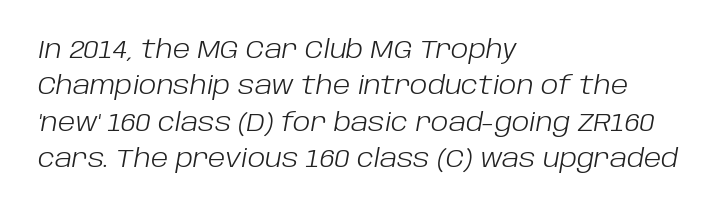
The image shows 25 px text type, italic (leaning right); set left-aligned, normal line spacing (1.46x), normal letter spacing, not underlined.
